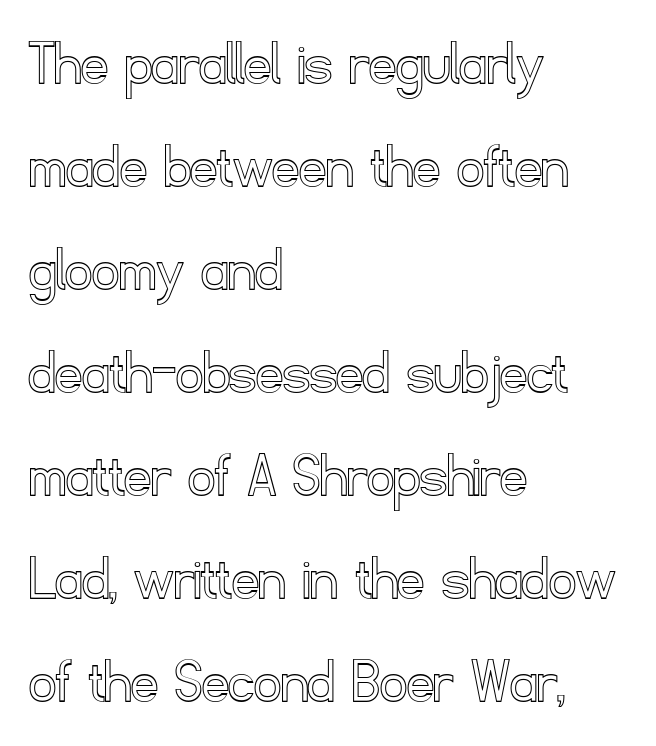
Q: Is the text italic (slanted)? A: No, it is upright.
Q: Is the text underlined? A: No.
Q: How is the paragraph aligned? A: Left-aligned.
Q: Is the spacing between letters normal or unusually wide? A: Normal.
Q: Is the spacing between lines tight, normal or loose? A: Normal.
Q: Width (condensed, normal, or wide)? A: Normal.
Q: x-height? A: Small.
Q: Monospaced? A: No.
